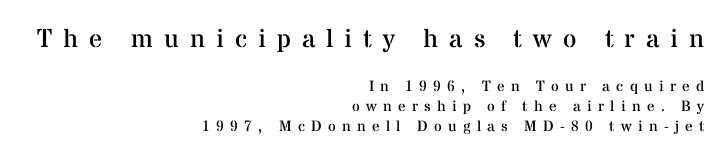
{"italic": "no", "bold": "no", "underline": "no", "align": "right", "line_spacing": "normal", "line_spacing_ratio": 1.32, "letter_spacing": "wide", "letter_spacing_em": 0.42, "larger_block": "first", "size_ratio": 1.73, "glyph_px": 26}
